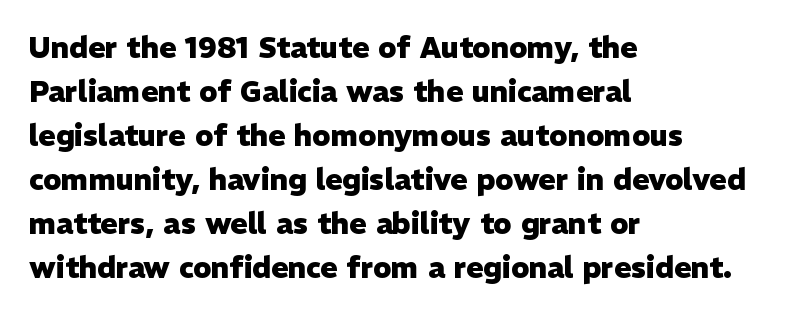
The image shows 29 px heavy sans-serif type, upright; set left-aligned, normal line spacing (1.52x), normal letter spacing, not underlined; low stroke contrast and a medium x-height.
